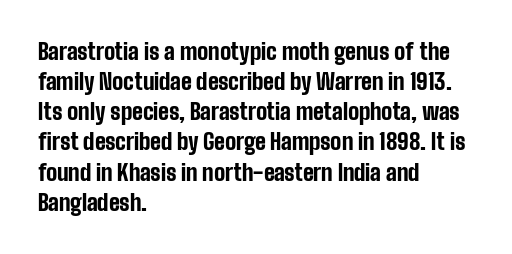
The paragraph shown leans on its left margin. This block has exactly the height ordinary leading produces. Italic: no, the glyphs are upright roman. The baseline area is clear.
